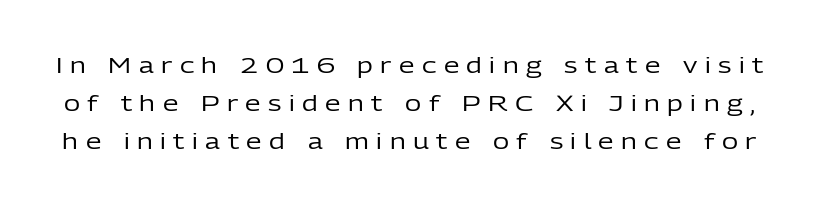
The image shows 22 px text type, upright; set line spacing 1.72x, unusually wide letter spacing (+0.34 em), not underlined.
